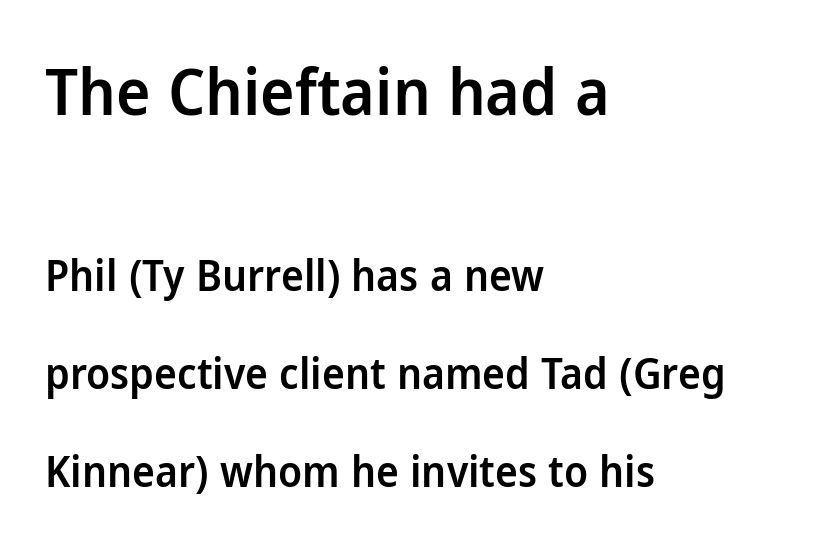
{"serif": "no", "italic": "no", "bold": "semi", "weight": "semibold", "width": "normal", "stroke_contrast": "low", "x_height": "medium", "monospaced": "no", "underline": "no", "align": "left", "line_spacing": "loose", "line_spacing_ratio": 2.28, "letter_spacing": "normal", "letter_spacing_em": 0.0, "larger_block": "first", "size_ratio": 1.51, "glyph_px": 65}
